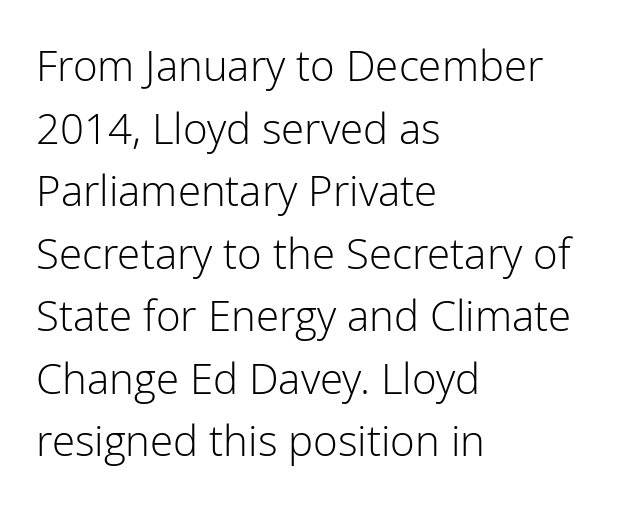
Nothing heavy about these letters — not bold at all. Tracking value appears to be zero — textbook default spacing. Whoever set this chose a conventional vertical rhythm. I'd call this a sans setting — the letters go barefoot. Lines of text with bare space underneath. The letters stand straight up with perfectly vertical stems.
